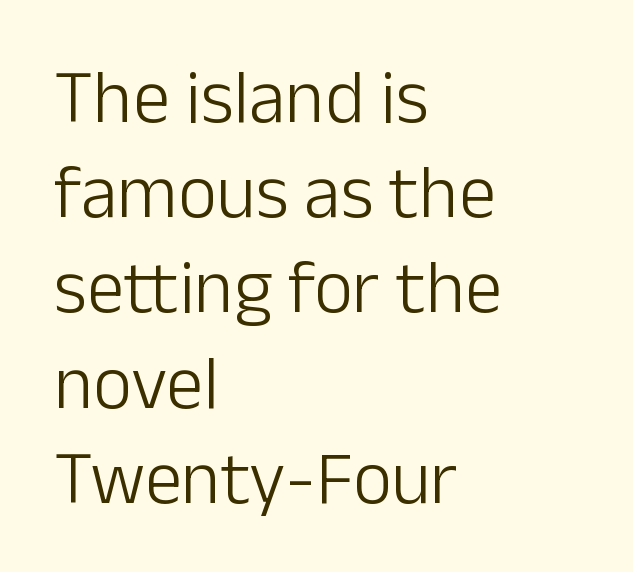
The image shows 75 px light sans-serif type, upright; set left-aligned, normal line spacing (1.27x), normal letter spacing, not underlined; low stroke contrast and a medium x-height.
